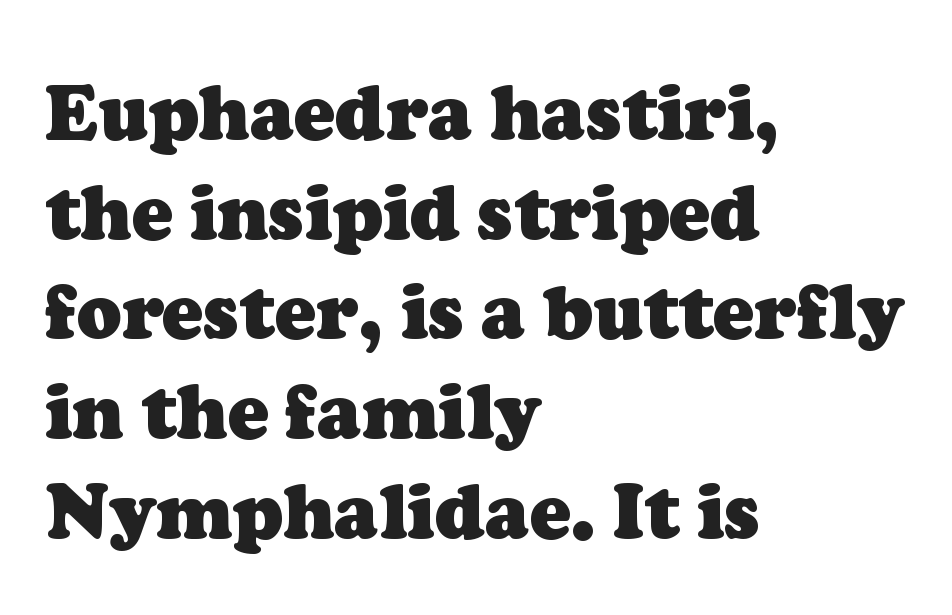
Tracking here is standard; glyphs follow each other at the usual distance. Rule under the text: the space is simply empty. Each letter keeps its own natural width here, so spacing adapts to shape. In terms of weight, the rendering is a true, heavy bold. Regular leading. Typographically, this falls in the serif category.
